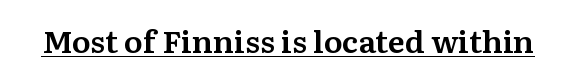
The image shows 31 px serif type, upright; set normal letter spacing, underlined; medium stroke contrast and a medium x-height.
